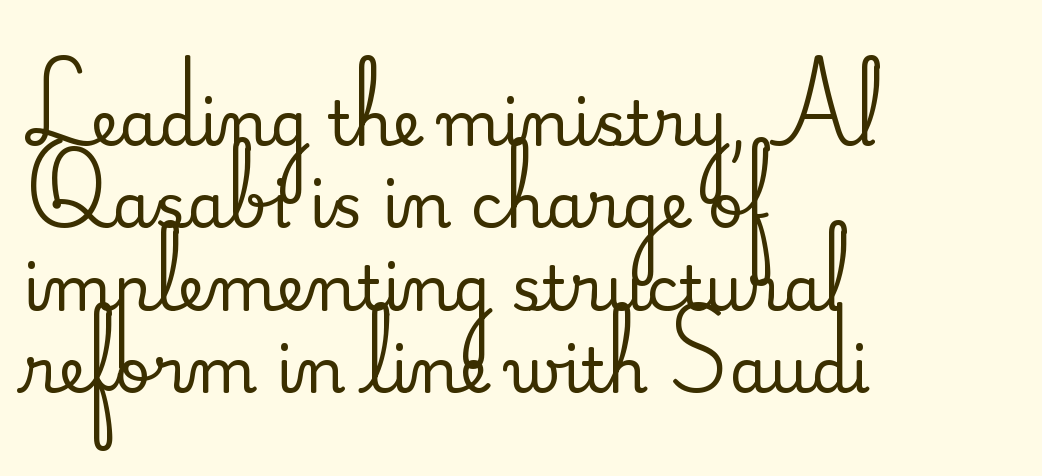
Q: Is the text italic (slanted)? A: No, it is upright.
Q: Is the typeface a serif or a sans-serif typeface? A: Serif.
Q: Is the text underlined? A: No.
Q: How is the paragraph aligned? A: Left-aligned.
Q: Is the spacing between letters normal or unusually wide? A: Normal.
Q: Is the spacing between lines tight, normal or loose? A: Normal.
Q: Width (condensed, normal, or wide)? A: Normal.
Q: Stroke contrast? A: Medium.
Q: x-height? A: Small.
Q: Monospaced? A: No.
